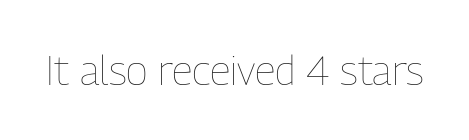
Heaviness? Minimal to ordinary, like unemphasized prose. No word sits above an underline. Looks like regular typesetting: each glyph gets only the width it needs. The type sits square on the baseline with zero lean. Words appear dense and cohesive because spacing is normal.
